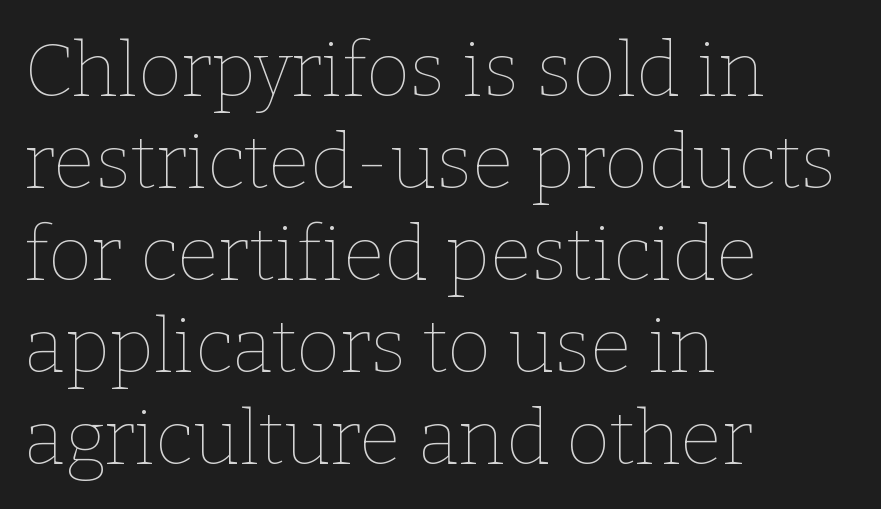
Q: Is the text bold? A: No.
Q: Is the text italic (slanted)? A: No, it is upright.
Q: Is the text underlined? A: No.
Q: How is the paragraph aligned? A: Left-aligned.
Q: Is the spacing between letters normal or unusually wide? A: Normal.
Q: Width (condensed, normal, or wide)? A: Normal.
Q: Stroke contrast? A: Low.
Q: x-height? A: Medium.
Q: Monospaced? A: No.
